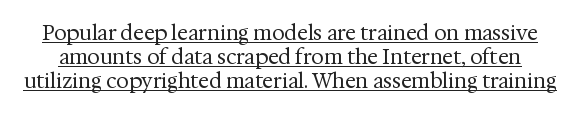
{"italic": "no", "bold": "no", "underline": "yes", "line_spacing_ratio": 1.21, "letter_spacing": "normal", "letter_spacing_em": 0.0, "glyph_px": 20}
